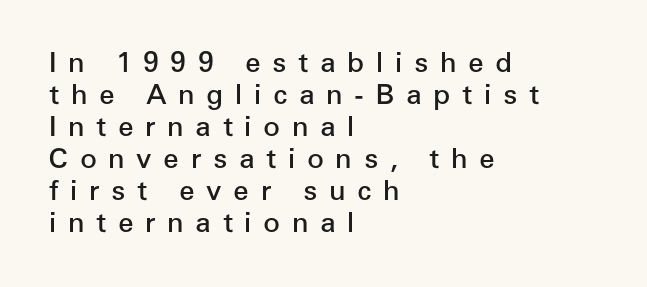
There is plenty of visible air inserted between adjacent glyphs. The words here are not underlined. The passage is arranged the way most books set body copy — flush left. The passage shown is typed in a proportional face where columns would drift.
